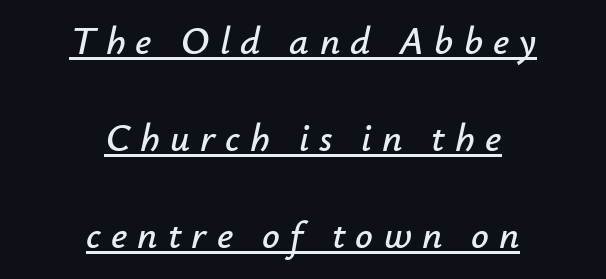
Q: Is the text italic (slanted)? A: Yes, it leans right by about 12 degrees.
Q: Is the text underlined? A: Yes.
Q: How is the paragraph aligned? A: Centered.
Q: Is the spacing between letters normal or unusually wide? A: Unusually wide.
Q: Is the spacing between lines tight, normal or loose? A: Loose.
Q: Width (condensed, normal, or wide)? A: Normal.
Q: Stroke contrast? A: Low.
Q: x-height? A: Small.
Q: Monospaced? A: No.
